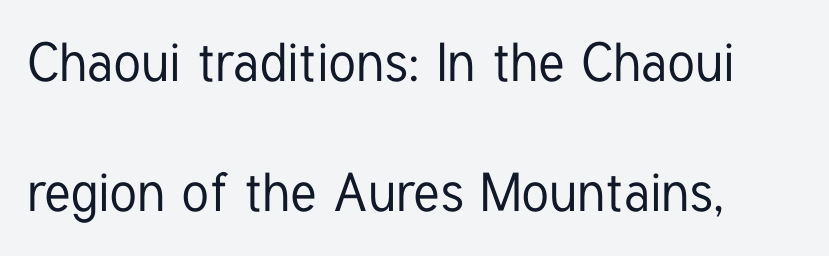
Q: Is the text italic (slanted)? A: No, it is upright.
Q: Is the typeface a serif or a sans-serif typeface? A: Sans-serif.
Q: Is the text underlined? A: No.
Q: How is the paragraph aligned? A: Left-aligned.
Q: Is the spacing between letters normal or unusually wide? A: Normal.
Q: Is the spacing between lines tight, normal or loose? A: Loose.
Q: Width (condensed, normal, or wide)? A: Condensed.
Q: Stroke contrast? A: Low.
Q: x-height? A: Medium.
Q: Monospaced? A: No.
